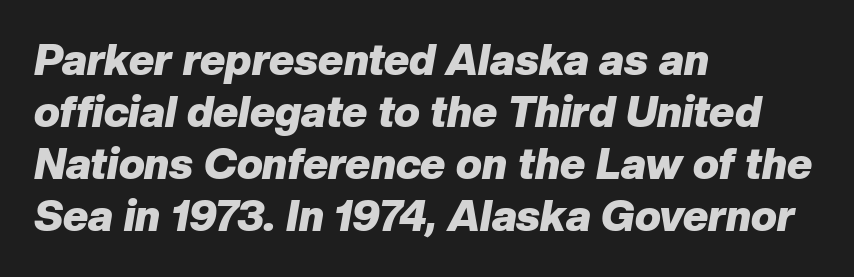
Proportional: the letters do not fall into vertical columns. The gap between lines stays unmarked. Alignment: flush left. Inter-character spacing is left at the font's built-in metrics. In terms of weight, the rendering is a true, heavy bold.
